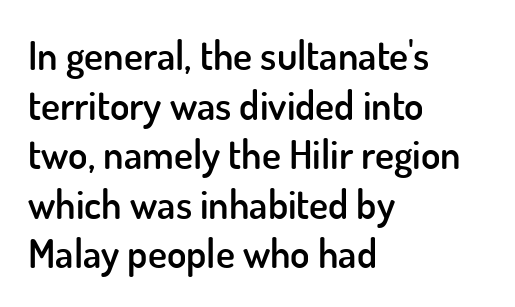
Caption: semibold face, moderately heavy strokes. The specimen reads as upright at a glance. The typesetter chose a ragged-right arrangement here. Descenders are the only things crossing below the line. The rendering keeps characters at their native spacing. Letterform terminals end flat and unadorned throughout the passage.
